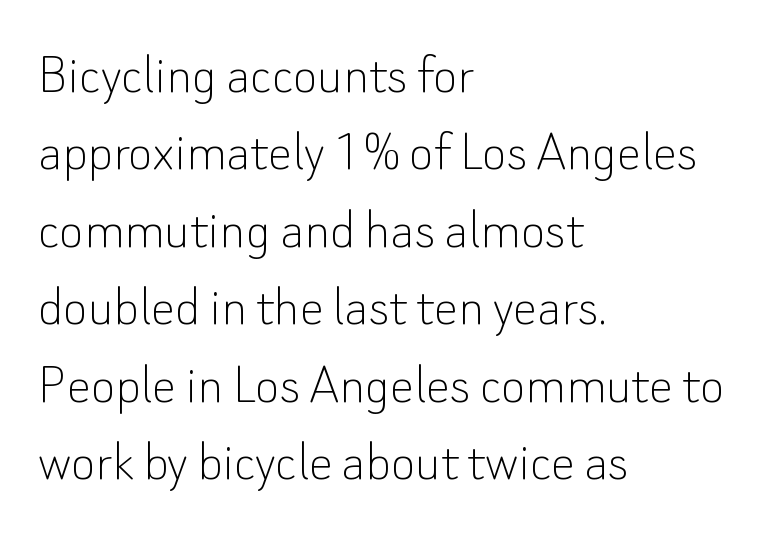
The image shows 60 px thin sans-serif type, upright; set left-aligned, normal line spacing (1.29x), normal letter spacing, not underlined; low stroke contrast and a small x-height.
